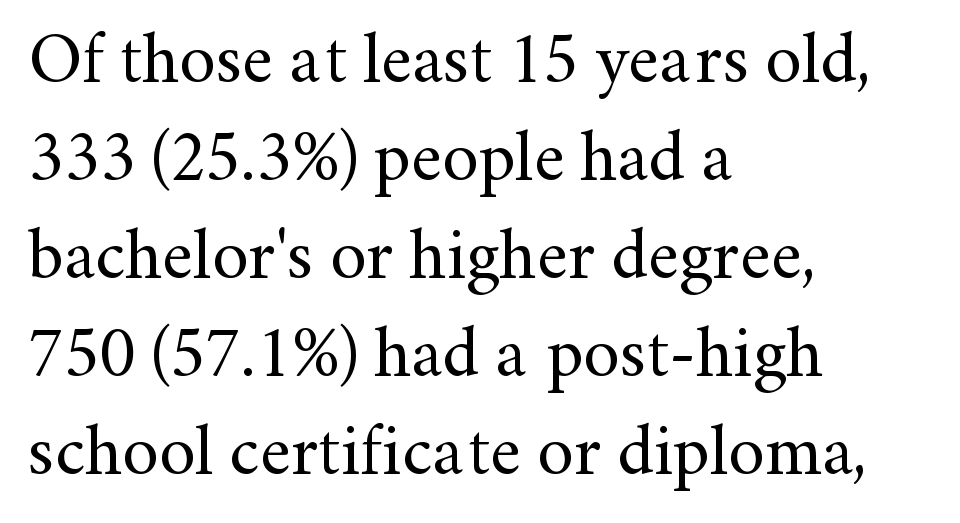
{"serif": "yes", "italic": "no", "bold": "no", "weight": "regular", "width": "normal", "stroke_contrast": "medium", "x_height": "small", "monospaced": "no", "underline": "no", "align": "left", "line_spacing": "normal", "line_spacing_ratio": 1.36, "letter_spacing": "normal", "letter_spacing_em": 0.0, "glyph_px": 72}
